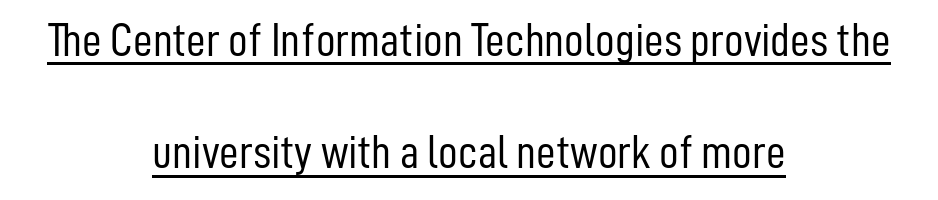
Q: Is the text bold? A: No.
Q: Is the text italic (slanted)? A: No, it is upright.
Q: Is the typeface a serif or a sans-serif typeface? A: Sans-serif.
Q: Is the text underlined? A: Yes.
Q: How is the paragraph aligned? A: Centered.
Q: Is the spacing between letters normal or unusually wide? A: Normal.
Q: Is the spacing between lines tight, normal or loose? A: Loose.
Q: Width (condensed, normal, or wide)? A: Condensed.
Q: Stroke contrast? A: Low.
Q: x-height? A: Medium.
Q: Monospaced? A: No.
